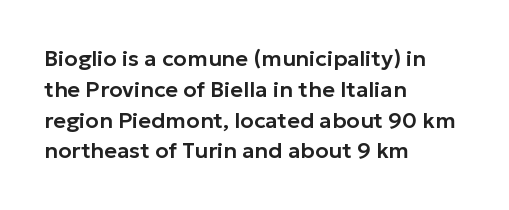
A classic flush-left, rag-right setting is used for this passage. Rendered with straight, roman letterforms. The rendering uses a moderate line-height, typical for paragraphs. In terms of letterspacing, this is plain default setting.
